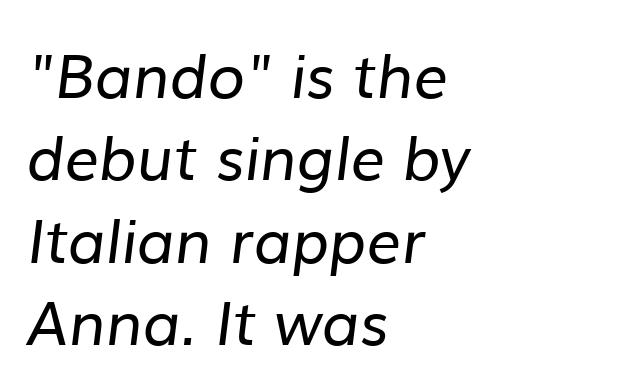
The image shows 61 px regular-weight sans-serif type; set left-aligned, normal line spacing (1.35x), normal letter spacing, not underlined; low stroke contrast and a medium x-height.
